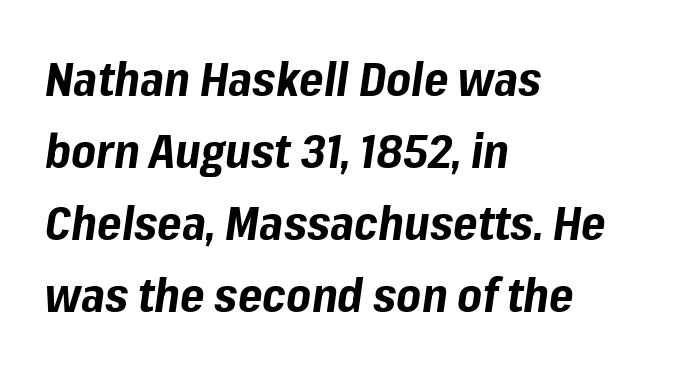
Q: Is the text bold? A: Yes.
Q: Is the text italic (slanted)? A: Yes, it leans right by about 8 degrees.
Q: Is the text underlined? A: No.
Q: How is the paragraph aligned? A: Left-aligned.
Q: Is the spacing between letters normal or unusually wide? A: Normal.
Q: Is the spacing between lines tight, normal or loose? A: Normal.
Q: Width (condensed, normal, or wide)? A: Normal.
Q: Stroke contrast? A: Low.
Q: x-height? A: Medium.
Q: Monospaced? A: No.
